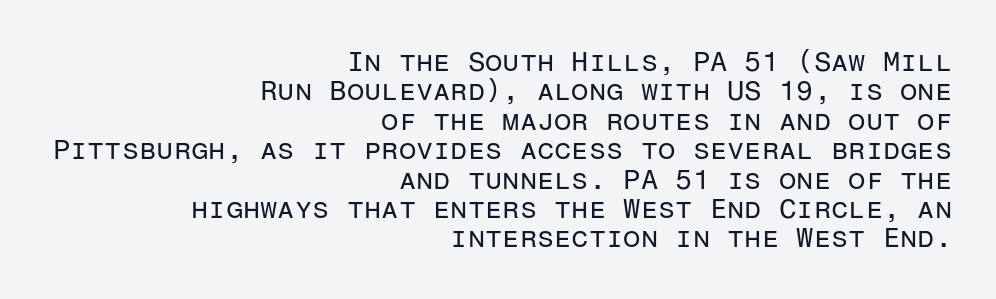
The image shows 28 px regular-weight sans-serif type, upright, monospaced; set right-aligned, tight line spacing (1.05x), normal letter spacing, not underlined; low stroke contrast and a medium x-height.
